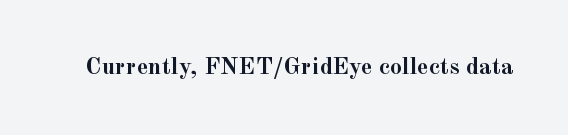
{"italic": "no", "bold": "yes", "underline": "no", "letter_spacing": "normal", "letter_spacing_em": 0.0, "glyph_px": 24}
